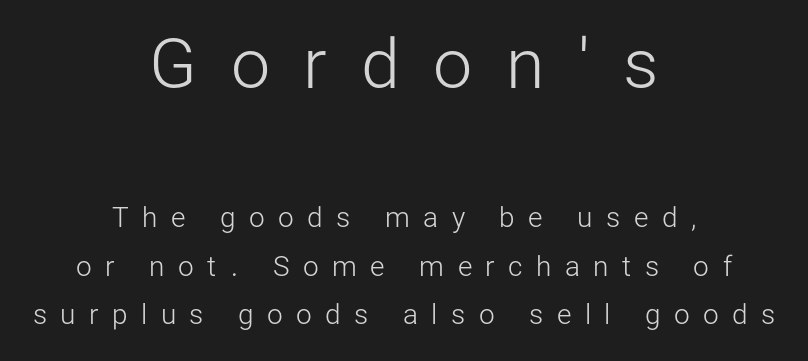
Proportional: the letters do not fall into vertical columns. The passage shown has open, widely tracked lettering throughout. Do the letters lean? They stand straight. The typesetter chose a symmetrical, centered arrangement here. Note: larger setting up top, smaller setting below. Descenders hang freely into open space.
